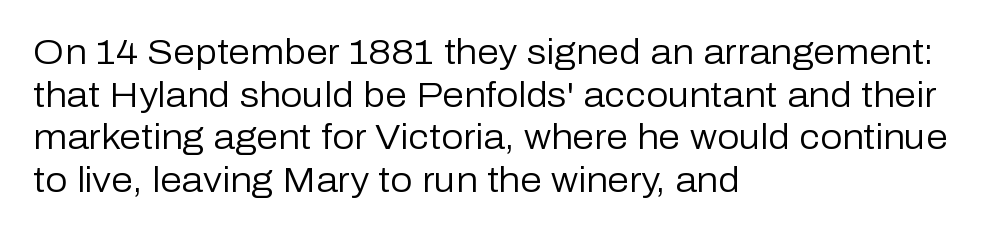
A classic flush-left, rag-right setting is used for this passage. Students, note that the glyphs here touch the page at normal intervals. The rendering uses natural spacing where letterforms have individual widths. Check under the words: just untouched page.
